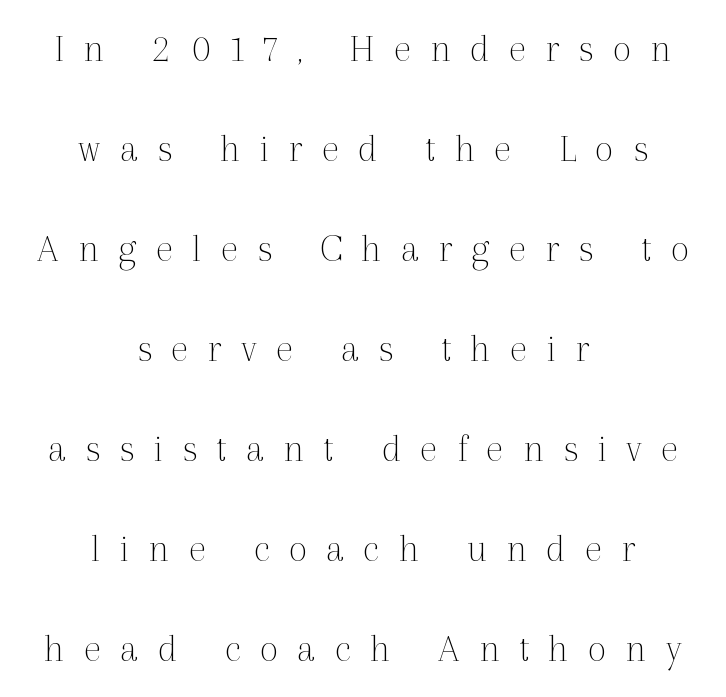
The image shows 41 px thin serif type, upright; set centered, loose line spacing (2.44x), unusually wide letter spacing (+0.47 em), not underlined; a medium x-height.
